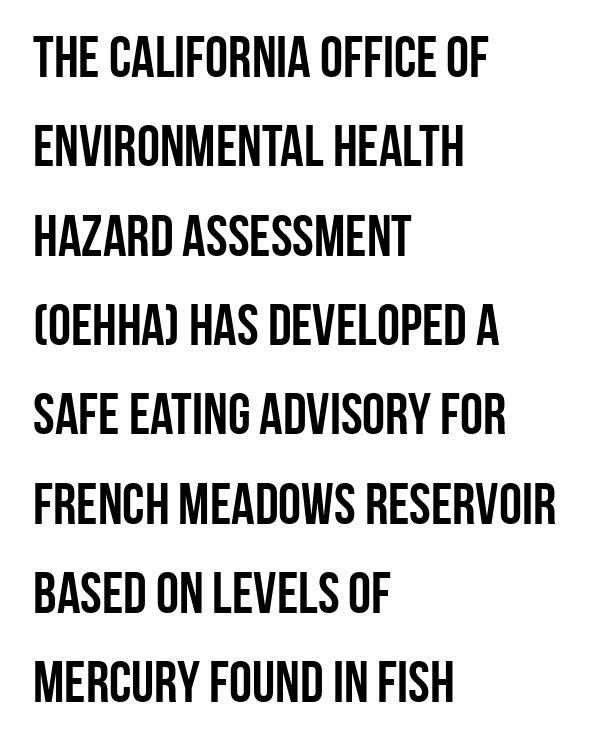
Q: Is the text bold? A: Yes.
Q: Is the text italic (slanted)? A: No, it is upright.
Q: Is the typeface a serif or a sans-serif typeface? A: Sans-serif.
Q: Is the text underlined? A: No.
Q: How is the paragraph aligned? A: Left-aligned.
Q: Is the spacing between letters normal or unusually wide? A: Normal.
Q: Is the spacing between lines tight, normal or loose? A: Normal.
Q: Width (condensed, normal, or wide)? A: Condensed.
Q: Stroke contrast? A: Low.
Q: x-height? A: Large.
Q: Monospaced? A: No.
